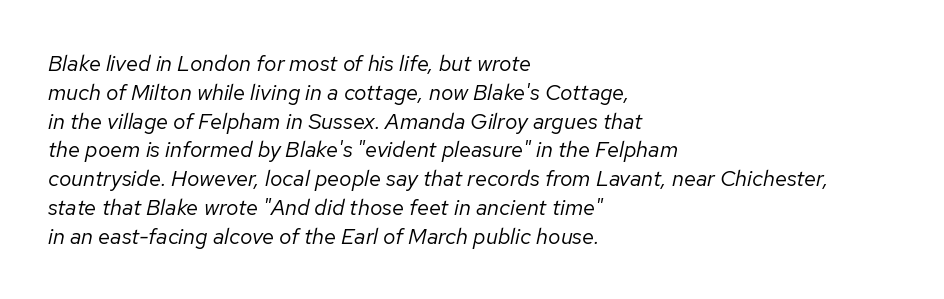
{"italic": "yes", "lean": "right", "slant_degrees": 12, "bold": "no", "underline": "no", "align": "left", "line_spacing": "normal", "line_spacing_ratio": 1.31, "letter_spacing": "normal", "letter_spacing_em": 0.0, "glyph_px": 22}
